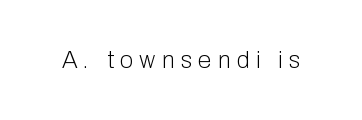
The image shows 24 px text type, upright; set unusually wide letter spacing (+0.26 em), not underlined.
